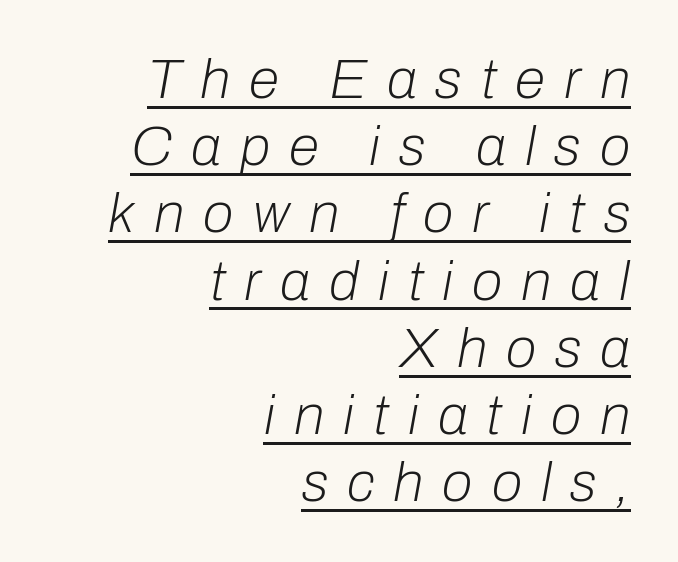
Q: Is the text bold? A: No.
Q: Is the text italic (slanted)? A: Yes, it leans right by about 10 degrees.
Q: Is the text underlined? A: Yes.
Q: How is the paragraph aligned? A: Right-aligned.
Q: Is the spacing between letters normal or unusually wide? A: Unusually wide.
Q: Width (condensed, normal, or wide)? A: Normal.
Q: Stroke contrast? A: Low.
Q: x-height? A: Medium.
Q: Monospaced? A: No.
